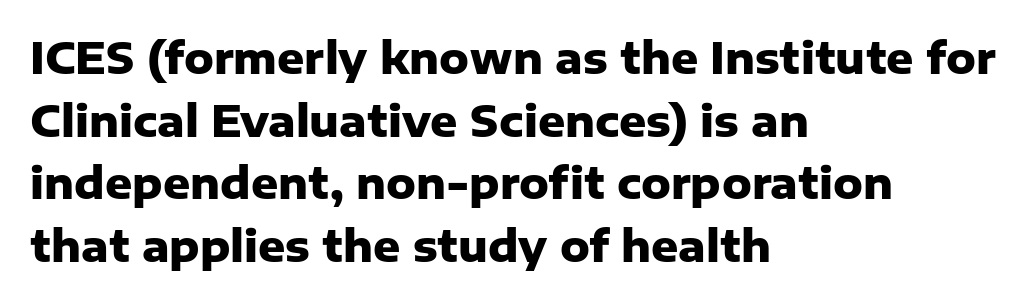
The image shows 42 px heavy sans-serif type, upright; set left-aligned, normal line spacing (1.49x), normal letter spacing, not underlined; low stroke contrast and a medium x-height.
